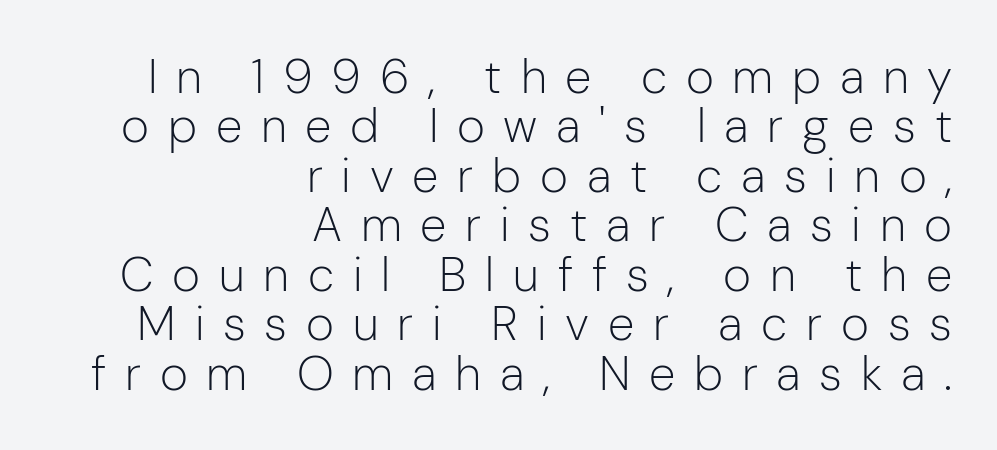
In terms of leading, this rendering errs on the cramped side. Words appear elongated and porous because spacing is wide. A flush-right, rag-left setting is used for this passage. This rendering features lettering with no underline. Nothing sits at the stroke ends, so this counts as sans-serif.
